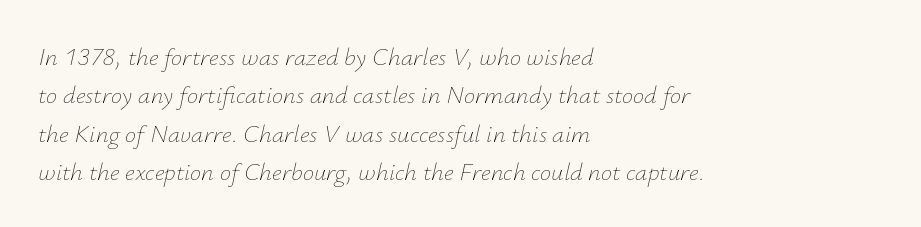
The image shows 25 px text type, italic (leaning right); set left-aligned, normal line spacing (1.54x), normal letter spacing, not underlined.
